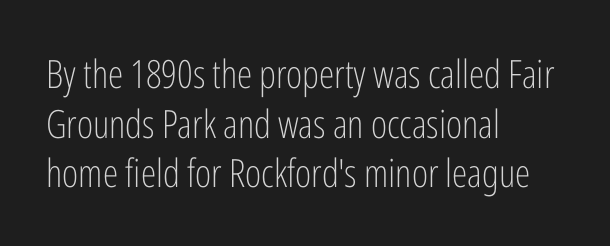
Q: Is the text bold? A: No.
Q: Is the text italic (slanted)? A: No, it is upright.
Q: Is the typeface a serif or a sans-serif typeface? A: Sans-serif.
Q: Is the text underlined? A: No.
Q: How is the paragraph aligned? A: Left-aligned.
Q: Is the spacing between letters normal or unusually wide? A: Normal.
Q: Is the spacing between lines tight, normal or loose? A: Normal.
Q: Width (condensed, normal, or wide)? A: Condensed.
Q: Stroke contrast? A: Low.
Q: x-height? A: Medium.
Q: Monospaced? A: No.
